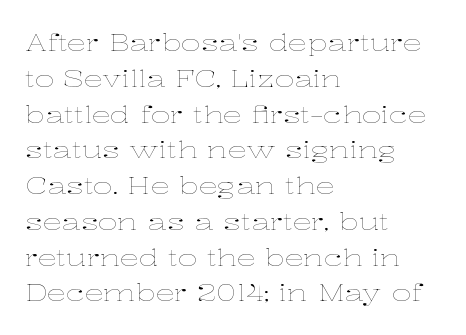
{"italic": "no", "bold": "no", "underline": "no", "align": "left", "line_spacing": "normal", "line_spacing_ratio": 1.49, "letter_spacing": "normal", "letter_spacing_em": 0.0, "glyph_px": 24}
